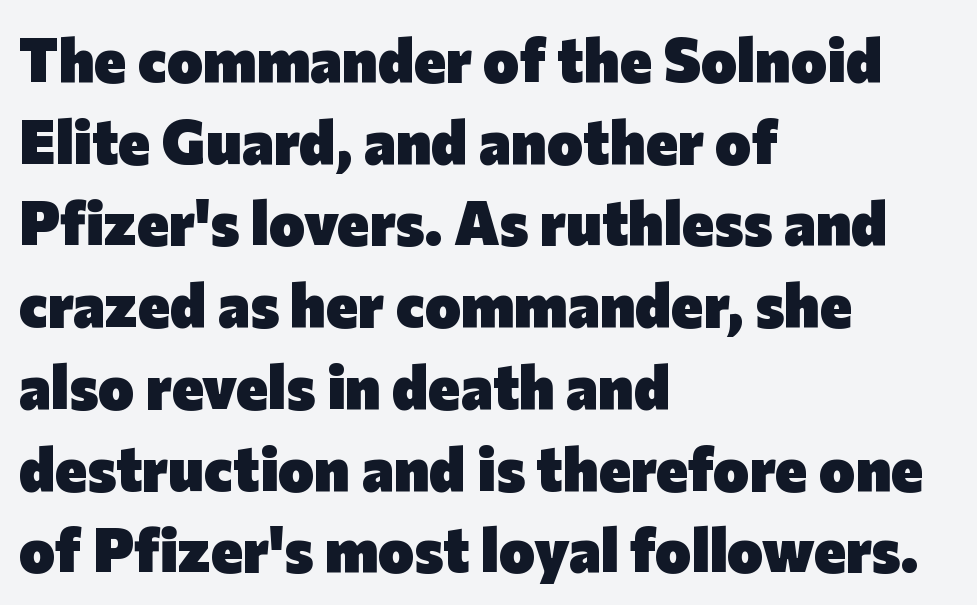
Line starts are locked; line ends wander. The designer left line spacing at the default. Do the letters lean? They stand straight. Is this a fixed-width face? No — the glyphs have proportional, varying widths.
